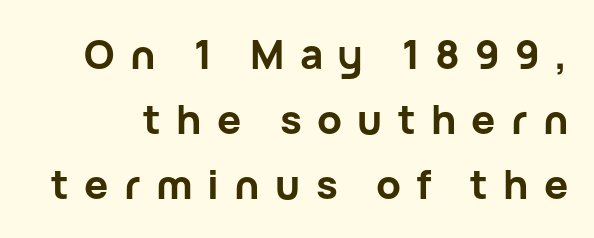
{"serif": "no", "italic": "no", "bold": "yes", "weight": "bold", "width": "normal", "stroke_contrast": "low", "x_height": "medium", "monospaced": "no", "underline": "no", "line_spacing": "normal", "line_spacing_ratio": 1.63, "letter_spacing": "wide", "letter_spacing_em": 0.38, "glyph_px": 40}
